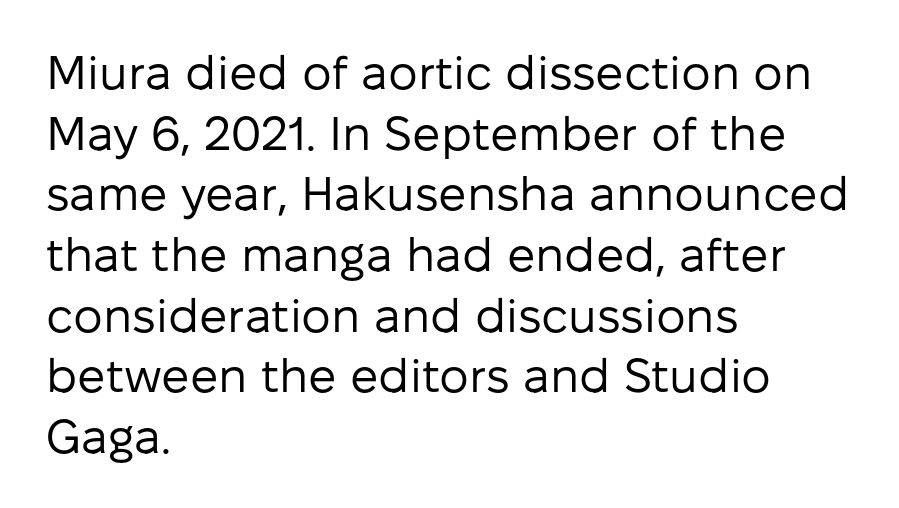
The image shows 47 px regular-weight sans-serif type, upright; set left-aligned, normal line spacing (1.29x), normal letter spacing, not underlined; low stroke contrast and a medium x-height.
